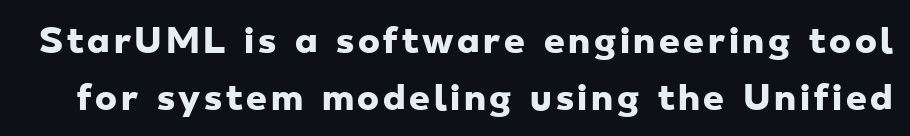
The image shows 33 px heavy, wide sans-serif type; set line spacing 1.74x, not underlined; low stroke contrast and a small x-height.
